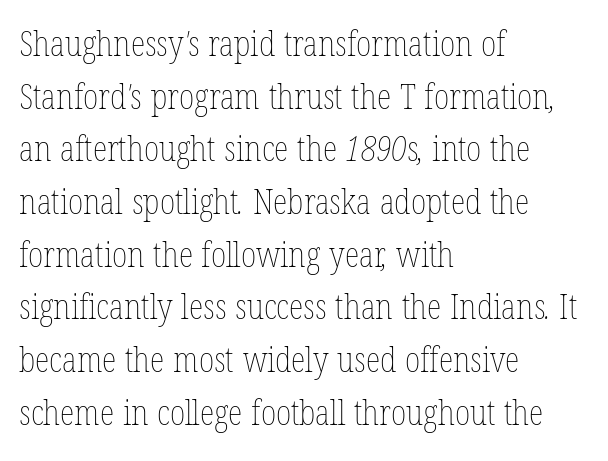
Descenders are the only things crossing below the line. The letterforms sit at book weight or below. The gaps between neighbouring characters are ordinary and unremarkable. This rendering uses left alignment, leaving the right contour irregular. These lines sit exactly where default settings would place them. You could not count columns in this text — the font is proportionally spaced.
